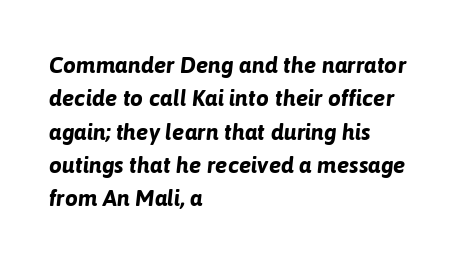
The image shows 23 px bold type, italic (leaning right); set left-aligned, normal line spacing (1.45x), normal letter spacing, not underlined.
